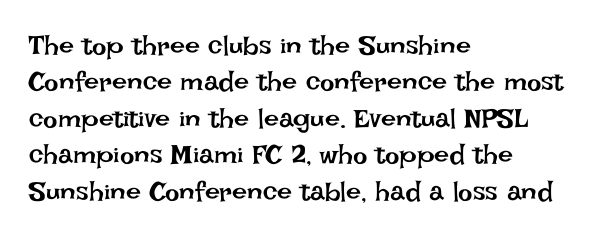
{"italic": "no", "bold": "no", "underline": "no", "align": "left", "line_spacing": "normal", "line_spacing_ratio": 1.35, "letter_spacing": "normal", "letter_spacing_em": 0.0, "glyph_px": 27}
